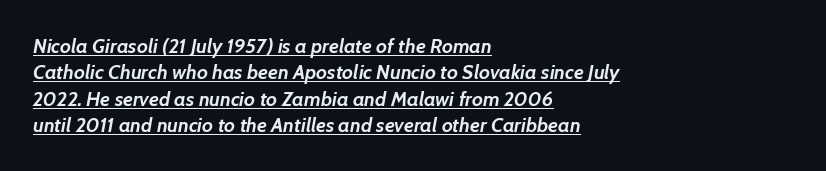
There is no visible air inserted between adjacent glyphs. Heft: maximum for text — a bold. This rendering uses left alignment, leaving the right contour irregular. Designer's note — italics engaged.
